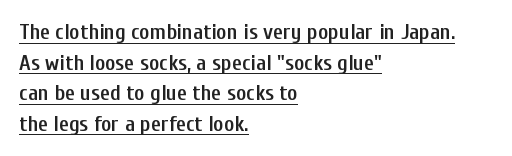
The image shows 22 px text type, upright; set left-aligned, normal line spacing (1.39x), normal letter spacing, underlined.
